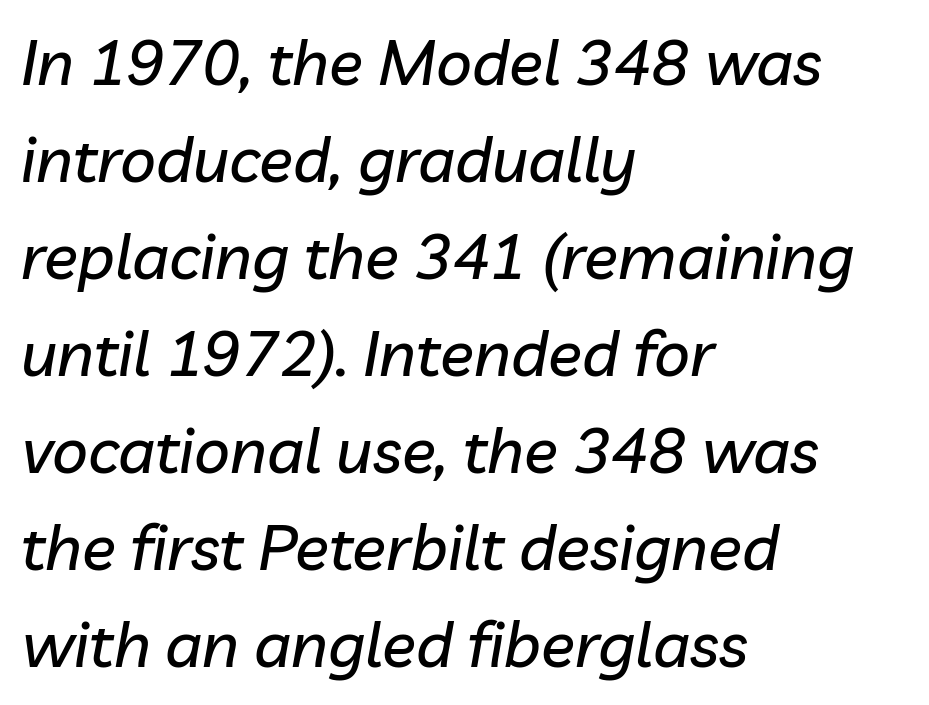
A clean baseline with only descenders dipping below it. Left-aligned paragraph, ragged on the right. This sample keeps an unexceptional amount of space between lines. How are the letters spaced? Ordinarily, with no added tracking.
